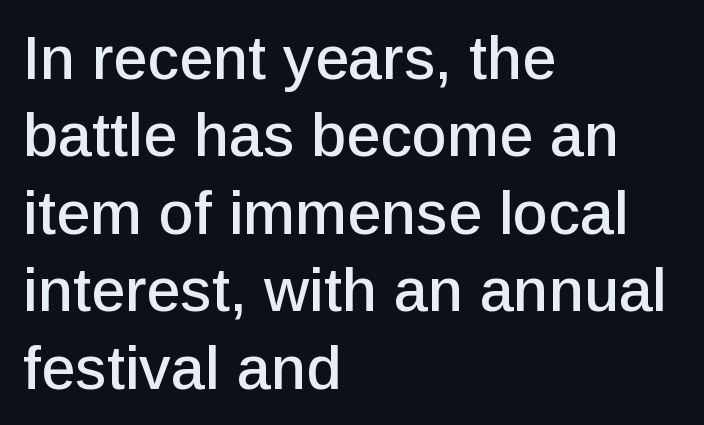
The image shows 61 px sans-serif type, upright; set left-aligned, normal line spacing (1.27x), normal letter spacing, not underlined; low stroke contrast and a medium x-height.
